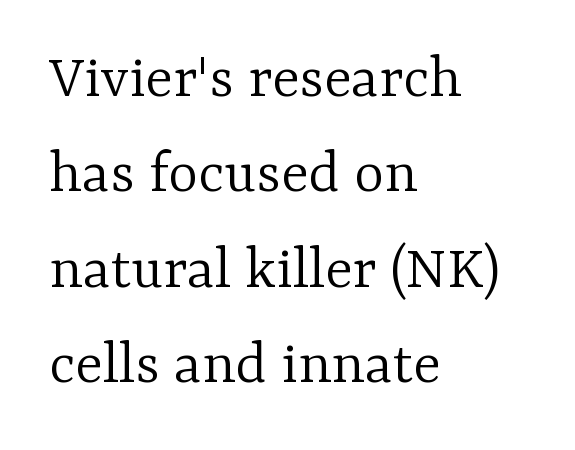
The image shows 64 px light serif type, upright; set left-aligned, normal line spacing (1.49x), normal letter spacing, not underlined; low stroke contrast and a medium x-height.
